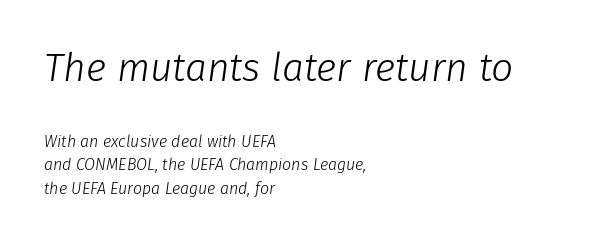
{"italic": "yes", "lean": "right", "slant_degrees": 8, "bold": "no", "weight": "light", "width": "normal", "stroke_contrast": "low", "x_height": "medium", "monospaced": "no", "underline": "no", "align": "left", "line_spacing": "normal", "line_spacing_ratio": 1.46, "letter_spacing": "normal", "letter_spacing_em": 0.0, "larger_block": "first", "size_ratio": 2.44, "glyph_px": 39}
